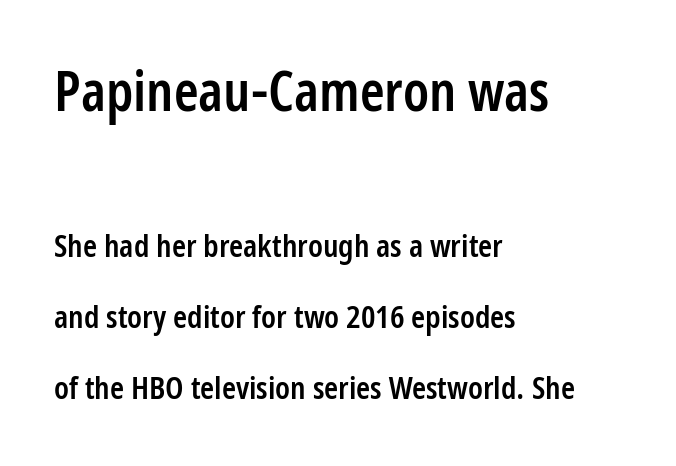
{"serif": "no", "italic": "no", "bold": "semi", "weight": "semibold", "width": "condensed", "stroke_contrast": "low", "x_height": "medium", "monospaced": "no", "underline": "no", "align": "left", "line_spacing": "loose", "line_spacing_ratio": 2.23, "letter_spacing": "normal", "letter_spacing_em": 0.0, "larger_block": "first", "size_ratio": 1.75, "glyph_px": 56}
